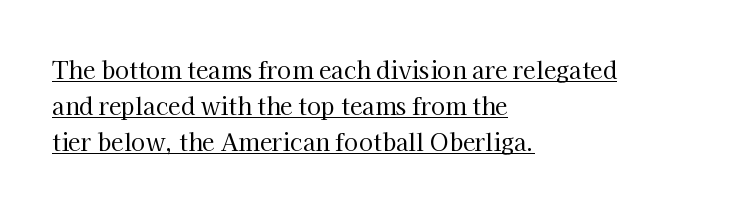
The image shows 23 px text type, upright; set left-aligned, normal line spacing (1.57x), normal letter spacing, underlined.
